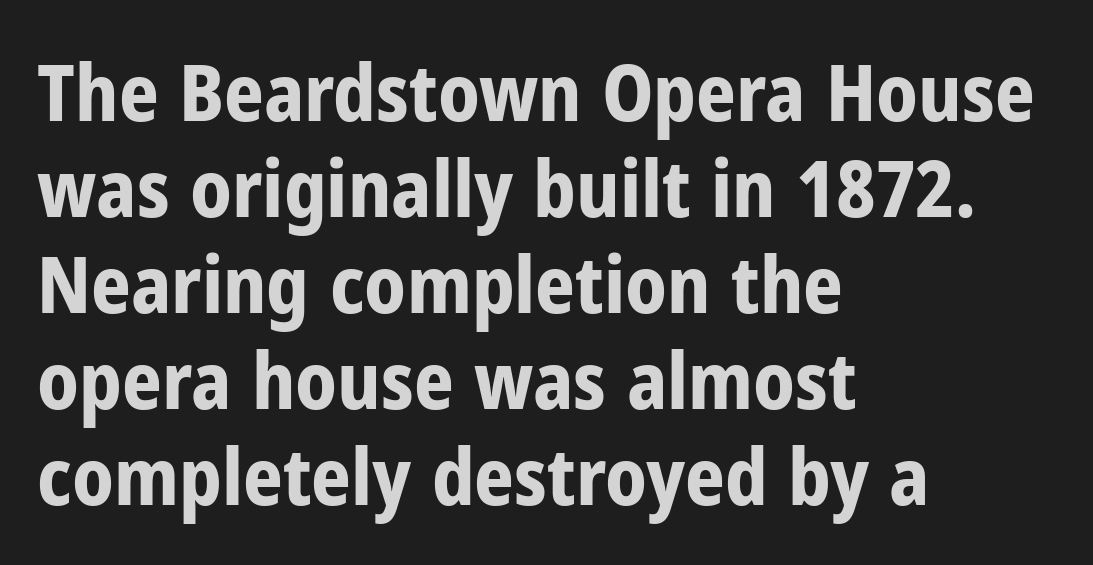
The passage shown is typeset with a sans-serif family. The sample has been set heavy, in full bold. The rendering uses natural spacing where letterforms have individual widths. The letters stand straight up with perfectly vertical stems. Anything drawn beneath the words? Only blank space.
